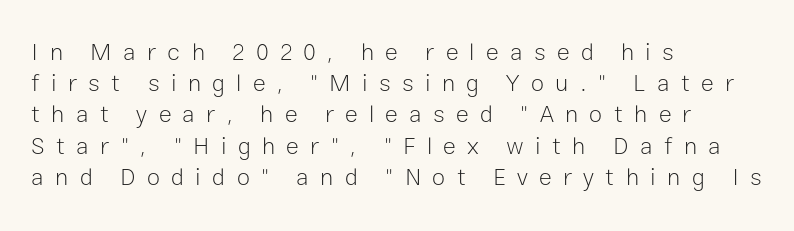
Q: Is the text bold? A: No.
Q: Is the text italic (slanted)? A: No, it is upright.
Q: Is the text underlined? A: No.
Q: How is the paragraph aligned? A: Left-aligned.
Q: Is the spacing between letters normal or unusually wide? A: Unusually wide.
Q: Is the spacing between lines tight, normal or loose? A: Normal.
